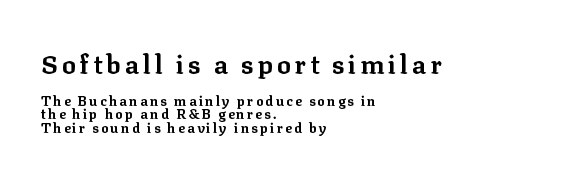
Descenders are the only things crossing below the line. Does the leading feel generous? Not at all — it's pinched. Every character sits straight up, as roman type does. A student would call this left alignment; a typographer would say flush left, rag right. Scale decreases going downward across the two blocks. Notice how thick the strokes are: this is what a full bold looks like.
